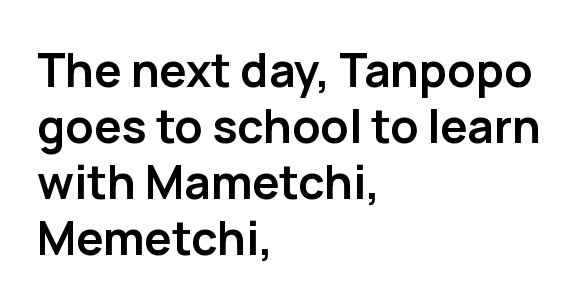
Q: Is the text bold? A: Yes.
Q: Is the text italic (slanted)? A: No, it is upright.
Q: Is the typeface a serif or a sans-serif typeface? A: Sans-serif.
Q: Is the text underlined? A: No.
Q: How is the paragraph aligned? A: Left-aligned.
Q: Is the spacing between letters normal or unusually wide? A: Normal.
Q: Width (condensed, normal, or wide)? A: Normal.
Q: Stroke contrast? A: Low.
Q: x-height? A: Medium.
Q: Monospaced? A: No.
